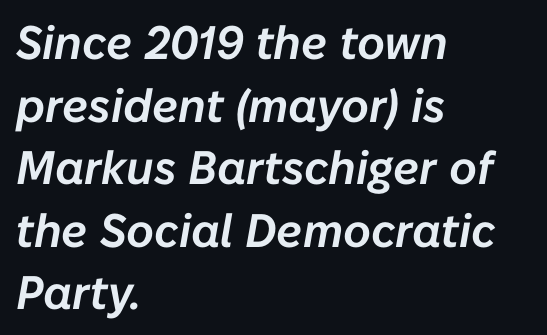
Q: Is the text italic (slanted)? A: Yes, it leans right by about 10 degrees.
Q: Is the text underlined? A: No.
Q: How is the paragraph aligned? A: Left-aligned.
Q: Is the spacing between letters normal or unusually wide? A: Normal.
Q: Is the spacing between lines tight, normal or loose? A: Normal.
Q: Width (condensed, normal, or wide)? A: Normal.
Q: Stroke contrast? A: Low.
Q: x-height? A: Medium.
Q: Monospaced? A: No.
